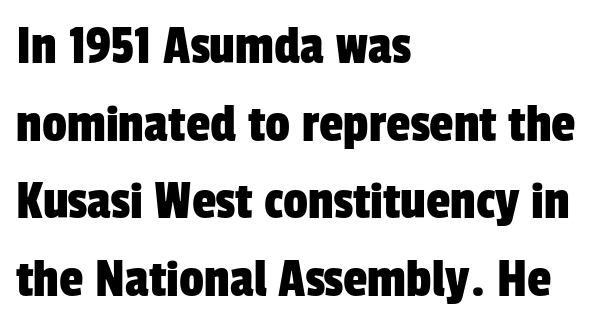
Q: Is the typeface a serif or a sans-serif typeface? A: Sans-serif.
Q: Is the text underlined? A: No.
Q: How is the paragraph aligned? A: Left-aligned.
Q: Is the spacing between letters normal or unusually wide? A: Normal.
Q: Is the spacing between lines tight, normal or loose? A: Normal.
Q: Width (condensed, normal, or wide)? A: Condensed.
Q: Stroke contrast? A: Low.
Q: x-height? A: Medium.
Q: Monospaced? A: No.
